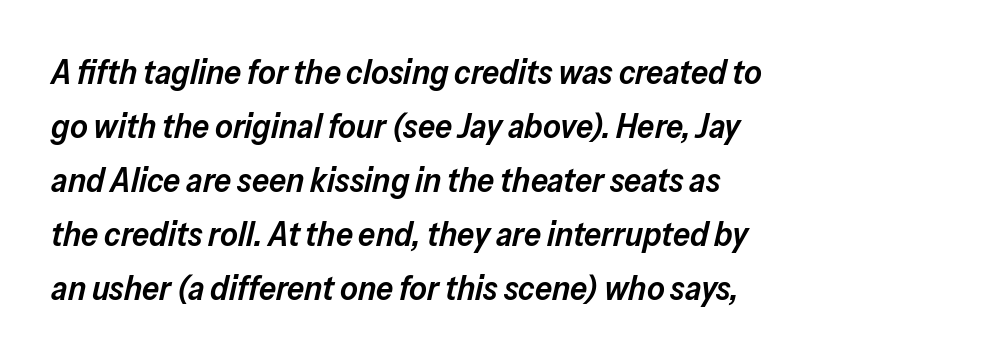
A typesetter would call this zero additional tracking. The glyphs look as if they've been sheared to an angle. Typographic density is moderately raised because the face is semibold. Interline gaps are of average width in this sample. Horizontal alignment here is leftward, the default for most running prose.
